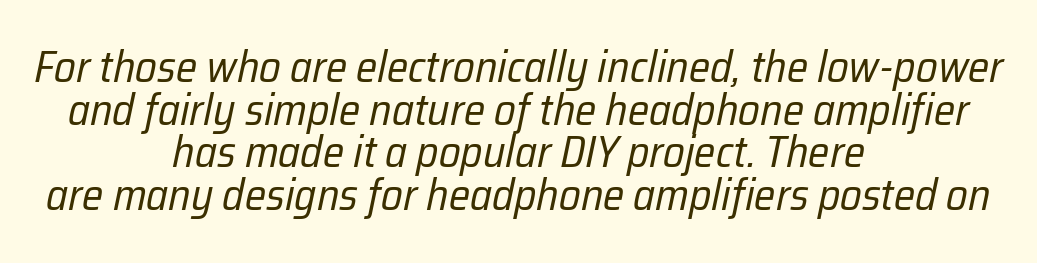
{"italic": "yes", "lean": "right", "slant_degrees": 12, "bold": "no", "weight": "regular", "width": "condensed", "stroke_contrast": "low", "x_height": "medium", "monospaced": "no", "underline": "no", "align": "center", "line_spacing": "tight", "line_spacing_ratio": 0.97, "letter_spacing": "normal", "letter_spacing_em": 0.0, "glyph_px": 44}
